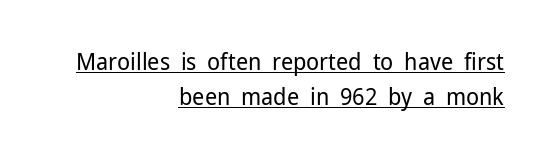
Q: Is the text bold? A: No.
Q: Is the text italic (slanted)? A: No, it is upright.
Q: Is the text underlined? A: Yes.
Q: How is the paragraph aligned? A: Right-aligned.
Q: Is the spacing between letters normal or unusually wide? A: Normal.
Q: Is the spacing between lines tight, normal or loose? A: Normal.
